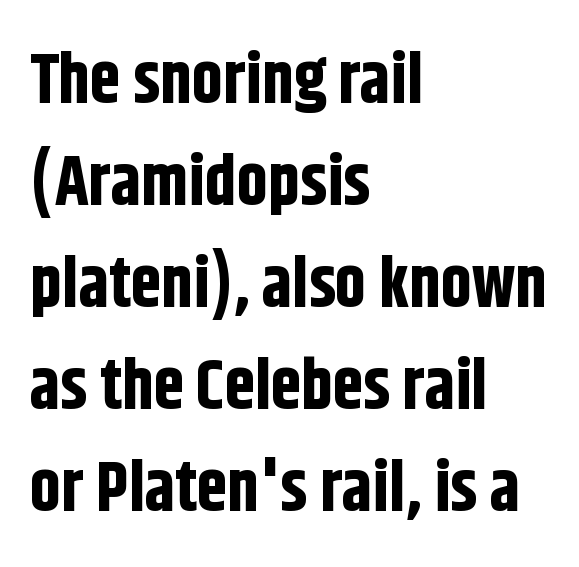
The image shows 69 px bold, condensed sans-serif type, upright; set left-aligned, normal line spacing (1.48x), normal letter spacing, not underlined; low stroke contrast and a large x-height.
